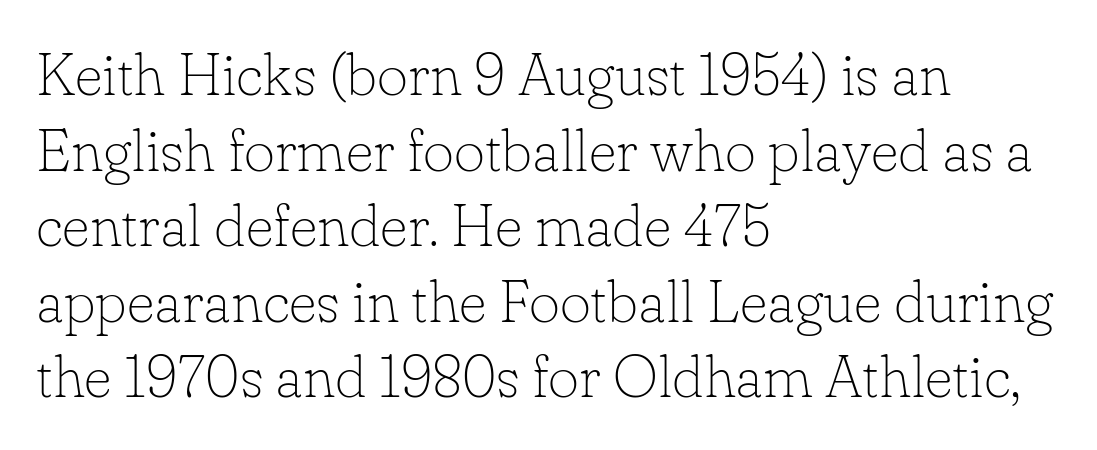
The glyphs in this specimen are seriffed. The tracking reads as untouched default to a designer's eye. These lines stack with their left ends in a neat column. The rows are spaced the way most documents space them.
